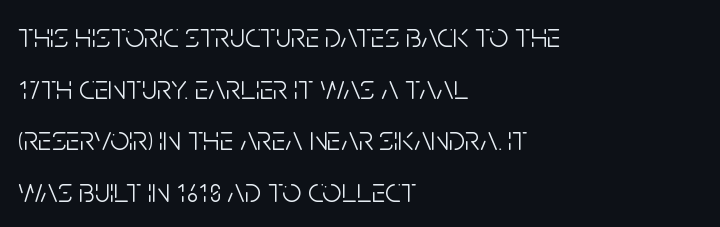
{"serif": "no", "italic": "no", "bold": "no", "weight": "light", "width": "condensed", "stroke_contrast": "low", "x_height": "large", "monospaced": "no", "underline": "no", "align": "left", "line_spacing": "normal", "line_spacing_ratio": 1.52, "letter_spacing": "normal", "letter_spacing_em": 0.0, "glyph_px": 34}
